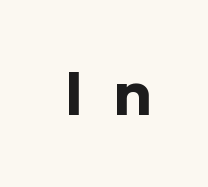
Stroke terminals: plain, sans-serif. Bare-footed words on every line. Notice how the stems are strictly vertical — no italics here. Compared with an ordinary text face, these strokes are far heavier — a full bold.
